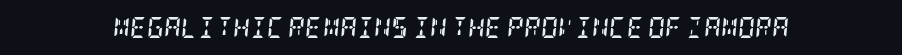
Q: Is the text bold? A: Yes.
Q: Is the text italic (slanted)? A: Yes, it leans right by about 5 degrees.
Q: Is the text underlined? A: No.
Q: Is the spacing between letters normal or unusually wide? A: Normal.
